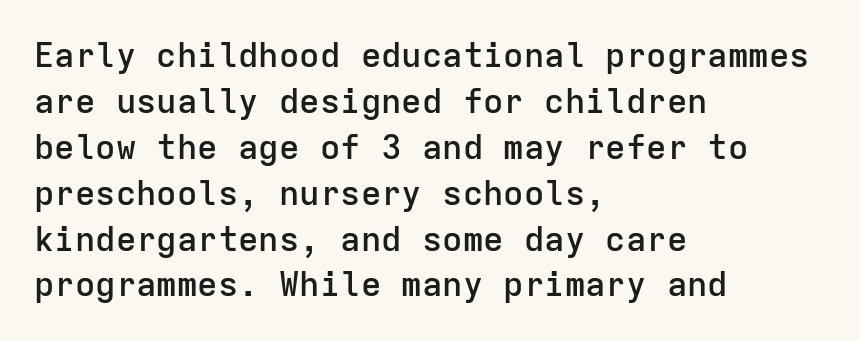
The image shows 34 px semibold sans-serif type, upright, monospaced; set left-aligned, normal line spacing (1.35x), normal letter spacing, not underlined; low stroke contrast and a medium x-height.
